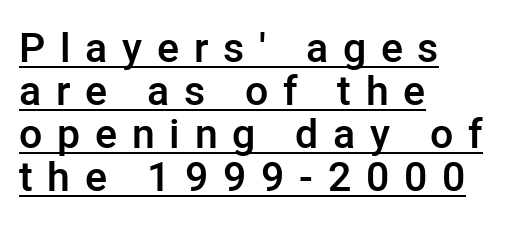
{"serif": "no", "italic": "no", "bold": "semi", "weight": "semibold", "width": "normal", "stroke_contrast": "low", "x_height": "medium", "monospaced": "no", "underline": "yes", "align": "left", "line_spacing": "tight", "line_spacing_ratio": 1.05, "letter_spacing": "wide", "letter_spacing_em": 0.36, "glyph_px": 41}
